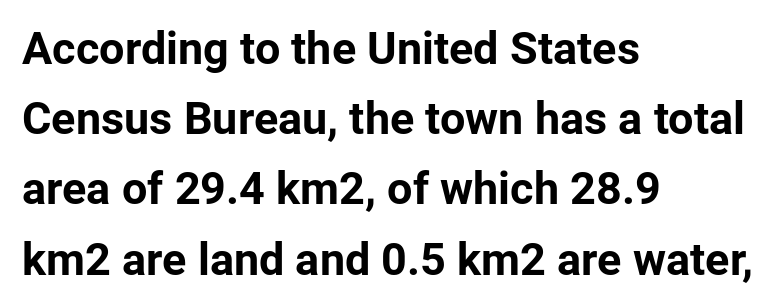
{"serif": "no", "italic": "no", "bold": "yes", "weight": "bold", "width": "normal", "stroke_contrast": "low", "x_height": "medium", "monospaced": "no", "underline": "no", "align": "left", "line_spacing": "normal", "line_spacing_ratio": 1.56, "letter_spacing": "normal", "letter_spacing_em": 0.0, "glyph_px": 45}
